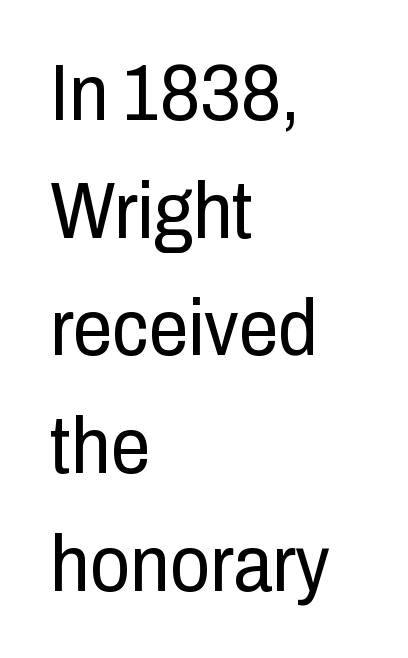
{"serif": "no", "italic": "no", "bold": "no", "weight": "regular", "width": "condensed", "stroke_contrast": "low", "x_height": "medium", "monospaced": "no", "underline": "no", "align": "left", "line_spacing": "normal", "line_spacing_ratio": 1.49, "letter_spacing": "normal", "letter_spacing_em": 0.0, "glyph_px": 79}
